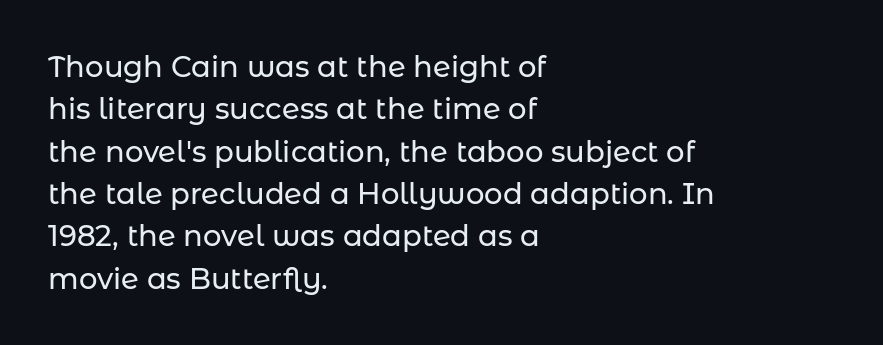
The image shows 29 px sans-serif type, upright; set left-aligned, normal line spacing (1.46x), normal letter spacing, not underlined; low stroke contrast and a medium x-height.
